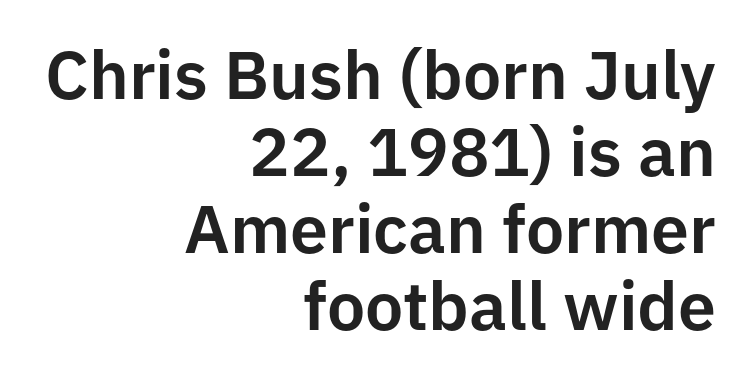
Q: Is the text italic (slanted)? A: No, it is upright.
Q: Is the typeface a serif or a sans-serif typeface? A: Sans-serif.
Q: Is the text underlined? A: No.
Q: How is the paragraph aligned? A: Right-aligned.
Q: Is the spacing between letters normal or unusually wide? A: Normal.
Q: Is the spacing between lines tight, normal or loose? A: Tight.
Q: Width (condensed, normal, or wide)? A: Normal.
Q: Stroke contrast? A: Low.
Q: x-height? A: Medium.
Q: Monospaced? A: No.
